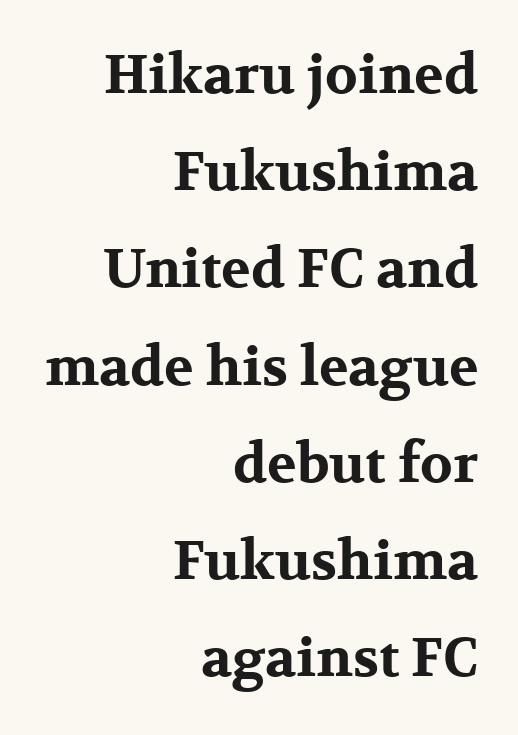
Q: Is the text bold? A: Yes.
Q: Is the text italic (slanted)? A: No, it is upright.
Q: Is the typeface a serif or a sans-serif typeface? A: Serif.
Q: Is the text underlined? A: No.
Q: How is the paragraph aligned? A: Right-aligned.
Q: Is the spacing between letters normal or unusually wide? A: Normal.
Q: Width (condensed, normal, or wide)? A: Wide.
Q: Stroke contrast? A: Medium.
Q: x-height? A: Medium.
Q: Monospaced? A: No.
